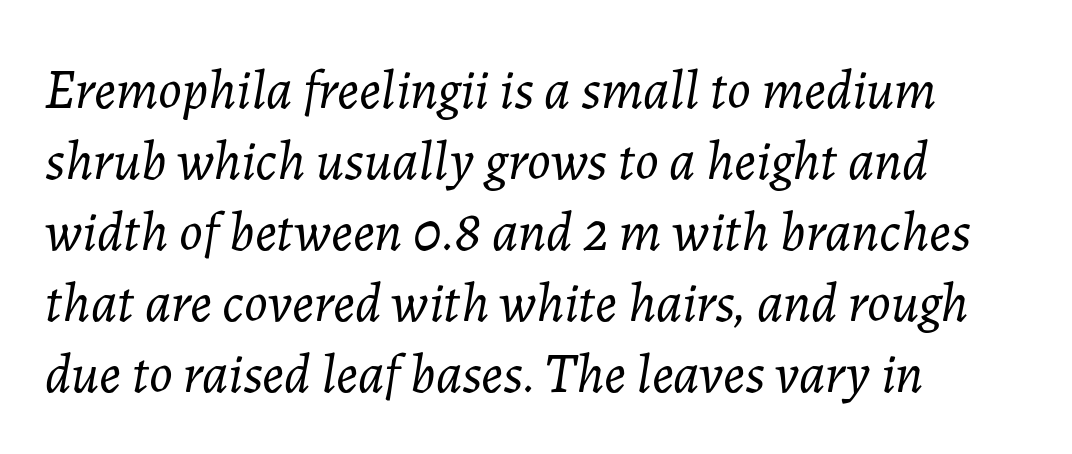
{"italic": "yes", "lean": "right", "slant_degrees": 7, "bold": "no", "weight": "light", "width": "normal", "stroke_contrast": "low", "x_height": "medium", "monospaced": "no", "underline": "no", "align": "left", "line_spacing": "normal", "line_spacing_ratio": 1.29, "letter_spacing": "normal", "letter_spacing_em": 0.0, "glyph_px": 55}
